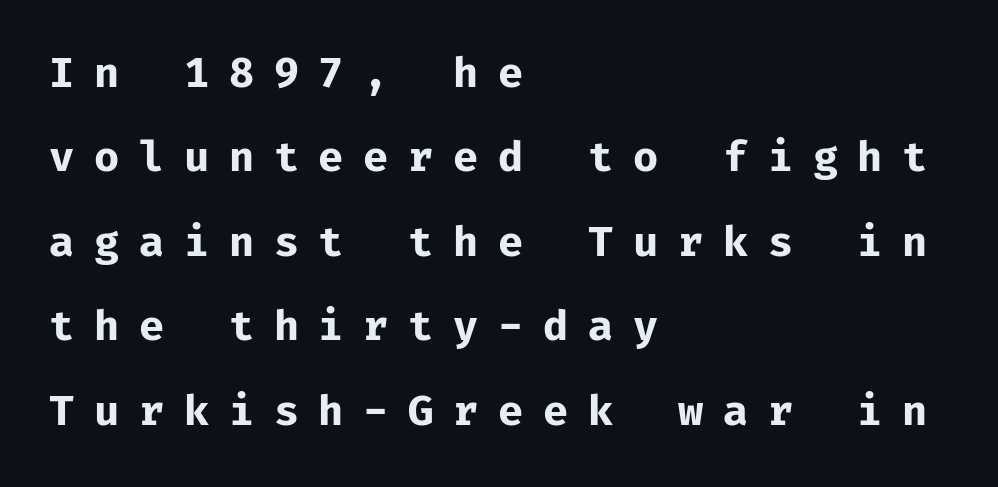
The image shows 41 px bold sans-serif type, upright, monospaced; set left-aligned, loose line spacing (2.06x), unusually wide letter spacing (+0.48 em), not underlined; low stroke contrast and a medium x-height.
